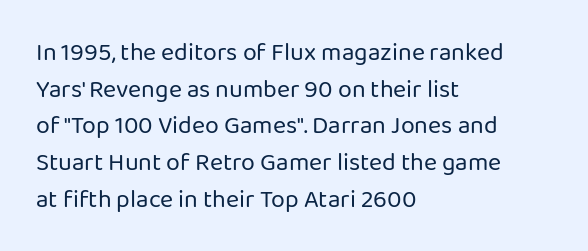
{"italic": "no", "bold": "no", "underline": "no", "align": "left", "line_spacing": "normal", "line_spacing_ratio": 1.47, "letter_spacing": "normal", "letter_spacing_em": 0.0, "glyph_px": 25}
